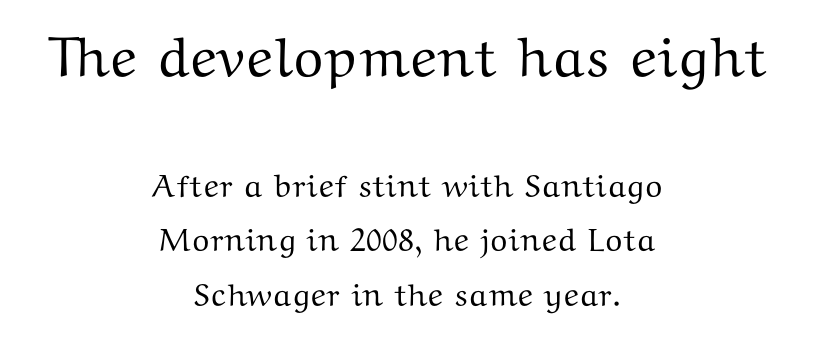
Regarding serifs, this sample has them. Two sizes are in play, and the larger belongs to the first block. This sample uses an upright cut, with every glyph sitting square on the baseline. Horizontal bands of white between lines are of average thickness. Default kerning and tracking; the words read as compact shapes. Check under the words: just untouched page.
